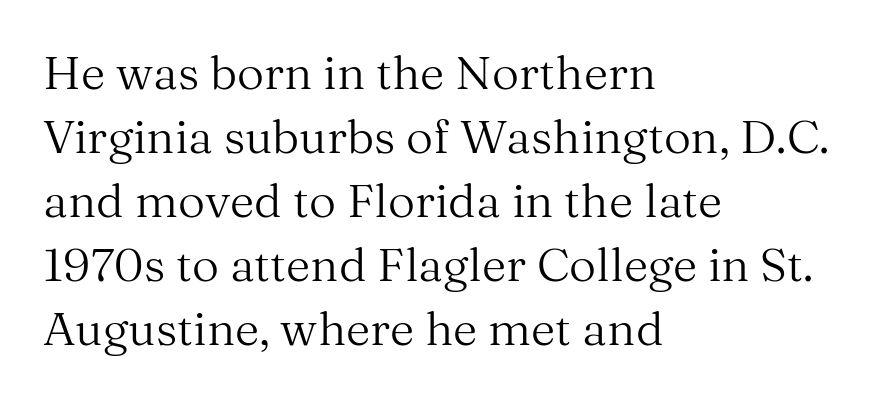
Compared with typical body copy, the letter spacing here is the same. You could not count columns in this text — the font is proportionally spaced. Baseline-to-baseline distance is the conventional proportion of letter height. Unbolded letterforms with no extra heft. Leftover space on each line is placed entirely after the last word.
